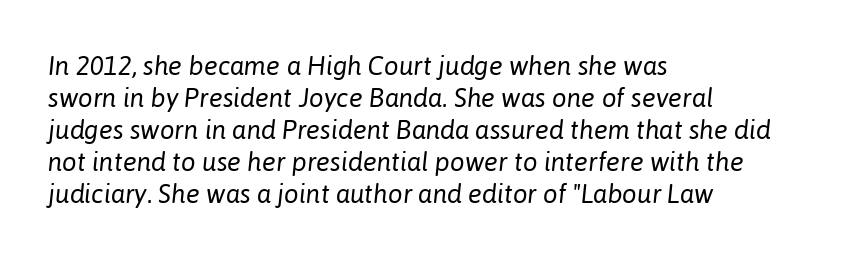
The image shows 26 px text type, italic (leaning right); set left-aligned, line spacing 1.23x, normal letter spacing, not underlined.
